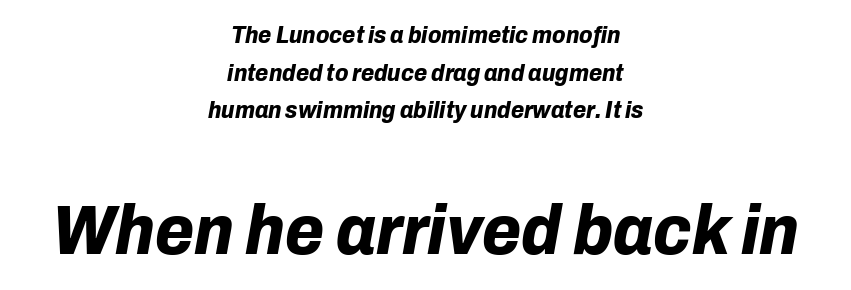
Q: Is the text bold? A: Yes.
Q: Is the text italic (slanted)? A: Yes, it leans right by about 10 degrees.
Q: Is the text underlined? A: No.
Q: How is the paragraph aligned? A: Centered.
Q: Is the spacing between letters normal or unusually wide? A: Normal.
Q: Is the spacing between lines tight, normal or loose? A: Normal.
Q: Which block of text is set in a larger size, the first (top) or the second (bottom)? A: The second (bottom) one.
Q: Width (condensed, normal, or wide)? A: Normal.
Q: Stroke contrast? A: Low.
Q: x-height? A: Medium.
Q: Monospaced? A: No.
